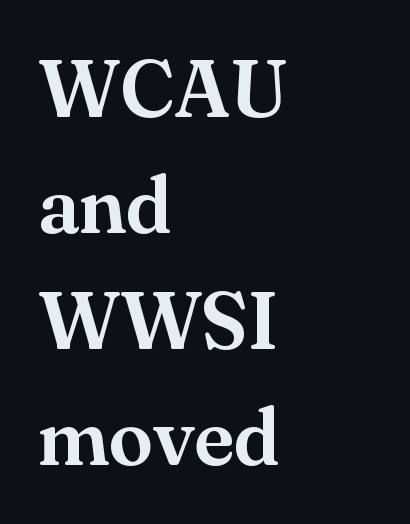
The image shows 80 px serif type, upright; set left-aligned, normal line spacing (1.45x), normal letter spacing, not underlined; medium stroke contrast and a small x-height.
